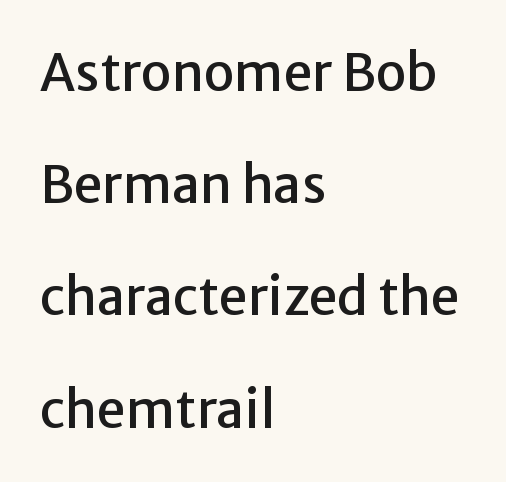
Q: Is the text italic (slanted)? A: No, it is upright.
Q: Is the typeface a serif or a sans-serif typeface? A: Sans-serif.
Q: Is the text underlined? A: No.
Q: How is the paragraph aligned? A: Left-aligned.
Q: Is the spacing between letters normal or unusually wide? A: Normal.
Q: Is the spacing between lines tight, normal or loose? A: Loose.
Q: Width (condensed, normal, or wide)? A: Normal.
Q: Stroke contrast? A: Low.
Q: x-height? A: Medium.
Q: Monospaced? A: No.
